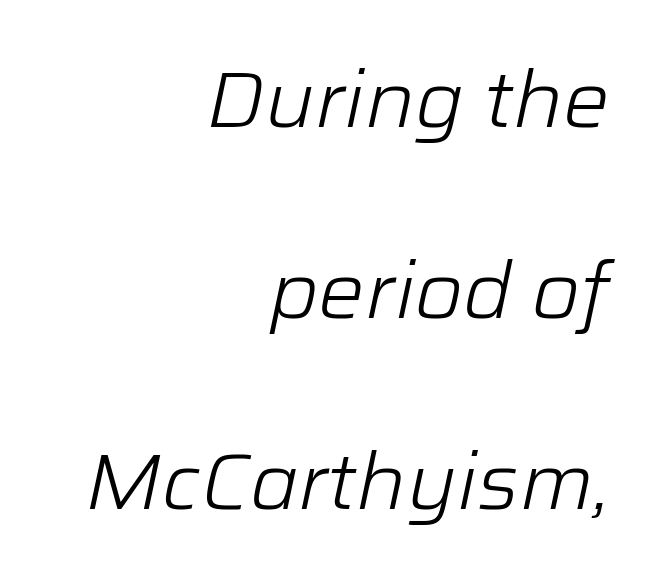
The image shows 78 px light type, italic (leaning right); set right-aligned, loose line spacing (2.45x), normal letter spacing, not underlined; low stroke contrast and a medium x-height.
